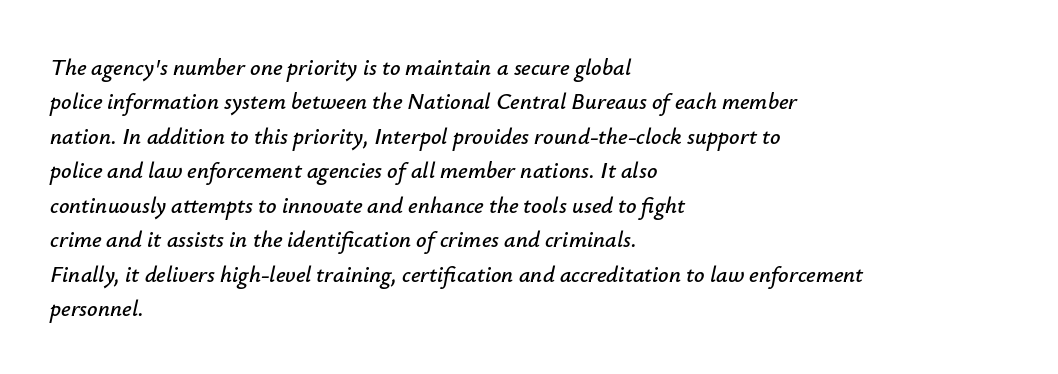
{"italic": "yes", "lean": "right", "slant_degrees": 12, "underline": "no", "align": "left", "line_spacing": "normal", "line_spacing_ratio": 1.5, "letter_spacing": "normal", "letter_spacing_em": 0.0, "glyph_px": 23}
